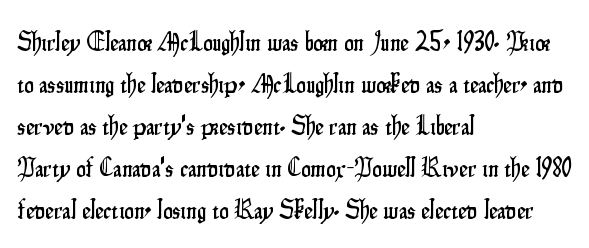
The image shows 27 px text type, upright; set left-aligned, normal line spacing (1.56x), normal letter spacing, not underlined.
